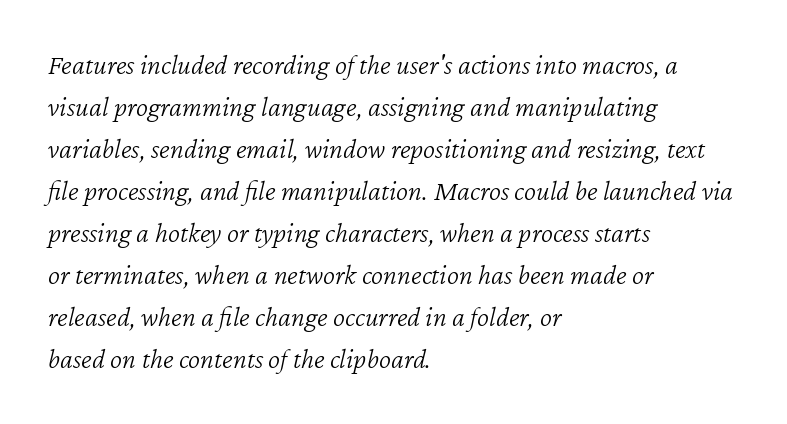
{"italic": "yes", "lean": "right", "slant_degrees": 12, "bold": "no", "weight": "light", "width": "normal", "stroke_contrast": "low", "x_height": "medium", "monospaced": "no", "underline": "no", "align": "left", "line_spacing": "normal", "line_spacing_ratio": 1.45, "letter_spacing": "normal", "letter_spacing_em": 0.0, "glyph_px": 29}
